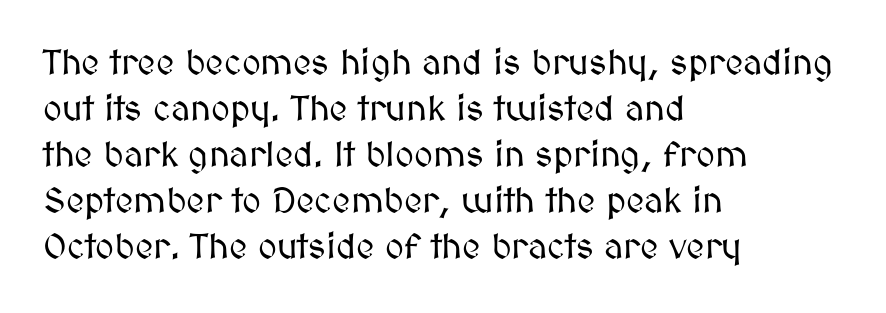
These lines sit exactly where default settings would place them. Designer's note — italics off, roman on. Tracking here is standard; glyphs follow each other at the usual distance. The setting favours the left margin, as ordinary paragraphs usually do. Do the characters align in a grid? No, the font is proportional.
